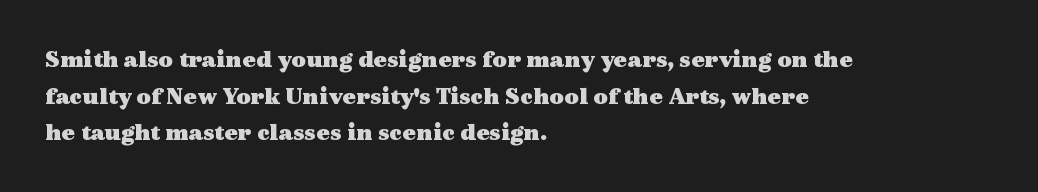
The image shows 25 px bold type, upright; set left-aligned, normal line spacing (1.47x), normal letter spacing, not underlined.
